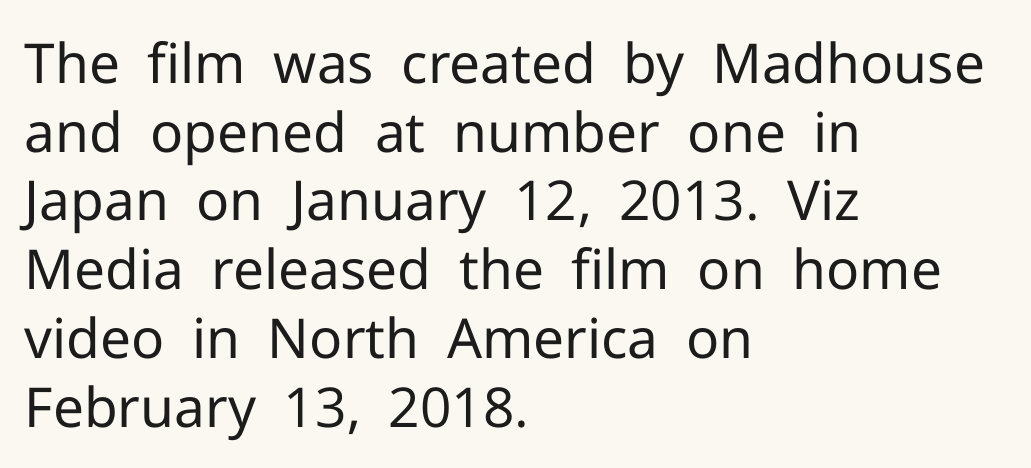
The image shows 55 px regular-weight sans-serif type, upright; set left-aligned, normal line spacing (1.25x), normal letter spacing, not underlined; low stroke contrast and a medium x-height.
